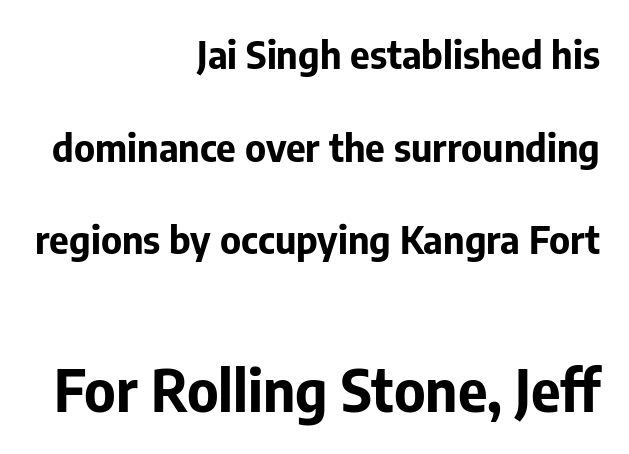
The designer went with a sans here, leaving each stem footless. The lower block of text is set noticeably larger than the block above it. Every stem runs plumb, perpendicular to the baseline. Vertical spacing — loose.
